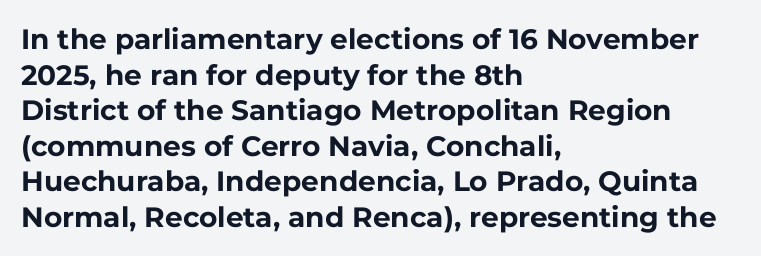
{"serif": "no", "italic": "no", "bold": "yes", "weight": "bold", "width": "normal", "stroke_contrast": "low", "x_height": "medium", "monospaced": "no", "underline": "no", "align": "left", "line_spacing": "normal", "line_spacing_ratio": 1.27, "letter_spacing": "normal", "letter_spacing_em": 0.0, "glyph_px": 28}
